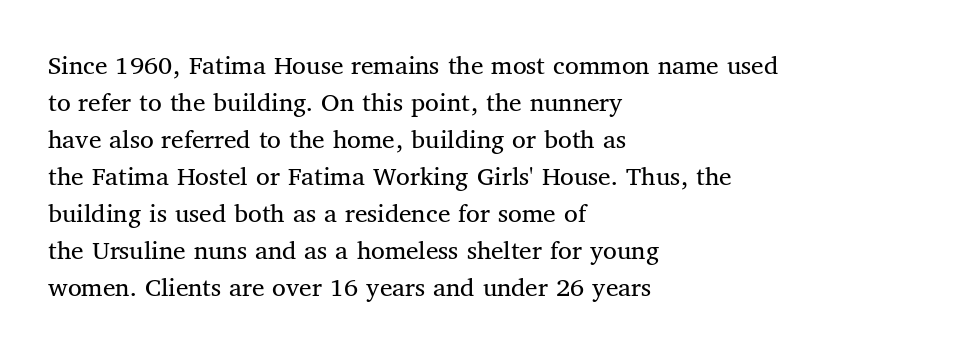
The text block is weighted toward the left margin, trailing off unevenly rightward. Is the stroke heavy? The answer is a plain regular-or-lighter. Style check: upright. The vertical gap from one line to the next is medium. To sum up the face: it has serifs.
